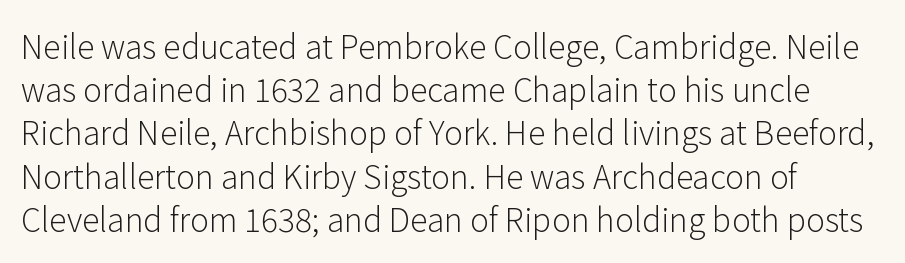
Q: Is the text bold? A: No.
Q: Is the text italic (slanted)? A: No, it is upright.
Q: Is the typeface a serif or a sans-serif typeface? A: Sans-serif.
Q: Is the text underlined? A: No.
Q: How is the paragraph aligned? A: Left-aligned.
Q: Is the spacing between letters normal or unusually wide? A: Normal.
Q: Is the spacing between lines tight, normal or loose? A: Normal.
Q: Width (condensed, normal, or wide)? A: Normal.
Q: Stroke contrast? A: Low.
Q: x-height? A: Medium.
Q: Monospaced? A: No.
